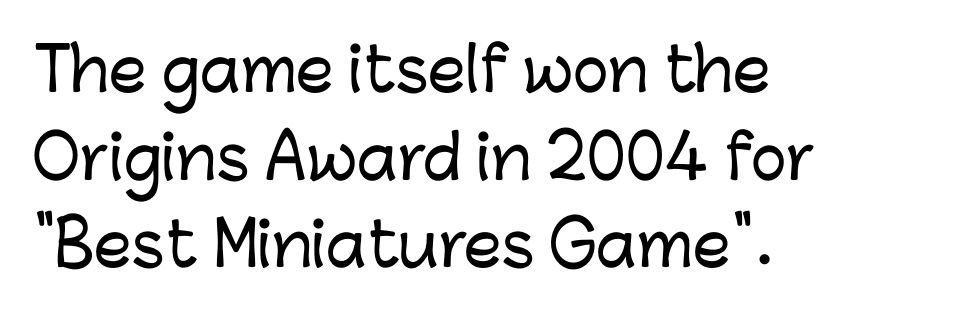
These lines were composed using upright roman letters. This sample has the flowing, uneven cadence of proportional lettering. The space between consecutive lines is moderate. How are the letters spaced? Ordinarily, with no added tracking. I'd call this a sans setting — the letters go barefoot. Letters rest on an invisible, unmarked baseline.
